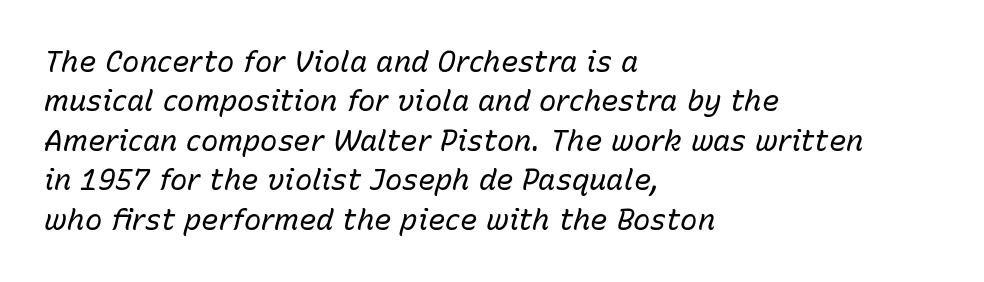
Q: Is the text bold? A: No.
Q: Is the text italic (slanted)? A: Yes, it leans right by about 15 degrees.
Q: Is the text underlined? A: No.
Q: How is the paragraph aligned? A: Left-aligned.
Q: Is the spacing between letters normal or unusually wide? A: Normal.
Q: Is the spacing between lines tight, normal or loose? A: Normal.
Q: Width (condensed, normal, or wide)? A: Normal.
Q: Stroke contrast? A: Low.
Q: x-height? A: Medium.
Q: Monospaced? A: No.
